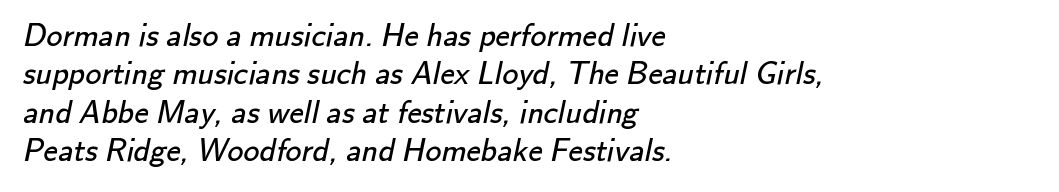
The image shows 32 px regular-weight sans-serif type; set left-aligned, line spacing 1.2x, normal letter spacing, not underlined; low stroke contrast and a small x-height.
